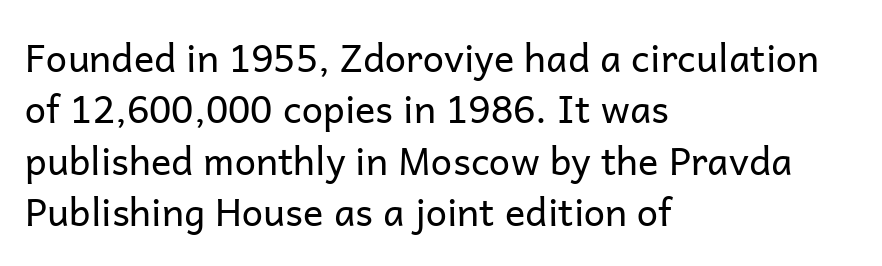
{"serif": "no", "italic": "no", "bold": "no", "weight": "regular", "width": "normal", "stroke_contrast": "low", "x_height": "medium", "monospaced": "no", "underline": "no", "align": "left", "line_spacing": "normal", "line_spacing_ratio": 1.35, "letter_spacing": "normal", "letter_spacing_em": 0.0, "glyph_px": 38}
